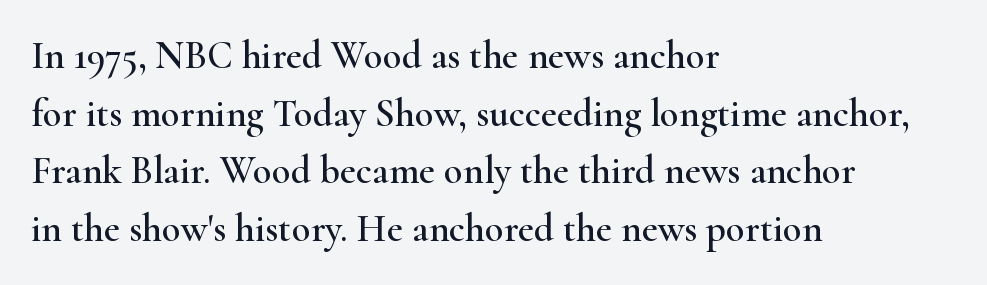
{"serif": "yes", "italic": "no", "width": "wide", "stroke_contrast": "high", "x_height": "small", "monospaced": "no", "underline": "no", "align": "left", "line_spacing": "normal", "line_spacing_ratio": 1.48, "letter_spacing": "normal", "letter_spacing_em": 0.0, "glyph_px": 39}
